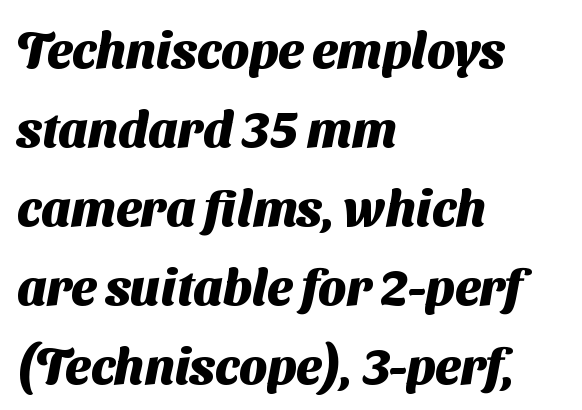
Q: Is the text bold? A: Yes.
Q: Is the typeface a serif or a sans-serif typeface? A: Sans-serif.
Q: Is the text underlined? A: No.
Q: How is the paragraph aligned? A: Left-aligned.
Q: Is the spacing between letters normal or unusually wide? A: Normal.
Q: Is the spacing between lines tight, normal or loose? A: Normal.
Q: Width (condensed, normal, or wide)? A: Normal.
Q: Stroke contrast? A: Medium.
Q: x-height? A: Medium.
Q: Monospaced? A: No.
